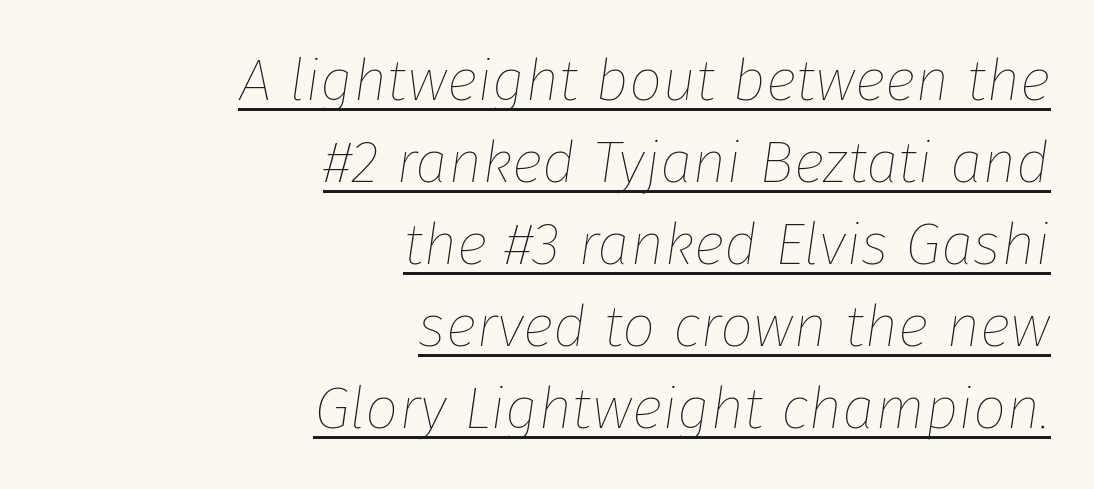
Think of a printed novel: that variable character pitch is what you see here. The space between consecutive lines is moderate. Beneath each row of characters lies a ruled line. Tracking here is standard; glyphs follow each other at the usual distance. Caption: face not bold, strokes unweighted.
